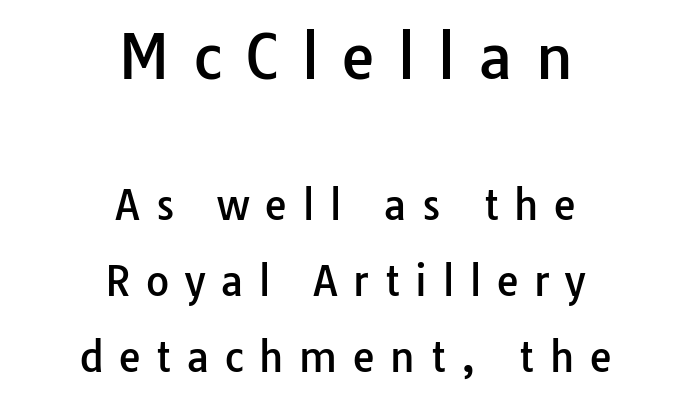
The foot of each line stays bare and open. These lines are rendered in a variable-pitch font. The passage shown has open, widely tracked lettering throughout. Look at the bottom of the vertical strokes: they stop flat, with no serifs.
